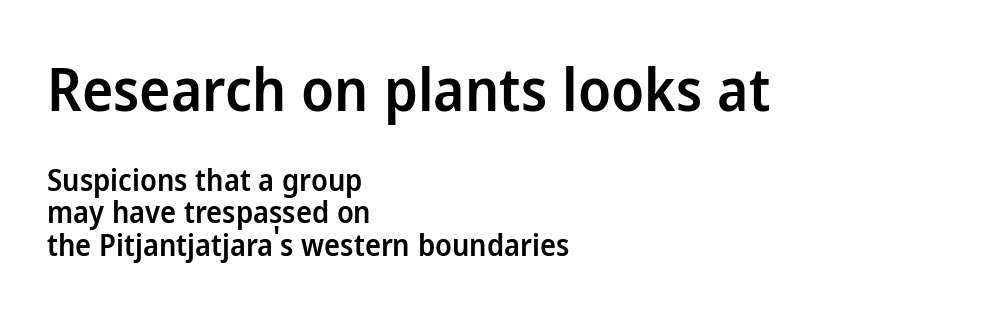
Stroke thickness is moderately raised; the sample reads as semibold. Top chunk: large. Bottom chunk: small. Spacing verdict: proportional, widths tailored to each character. To sum up the face: it is a sans, with no serifs. The space between consecutive lines is stingy.
